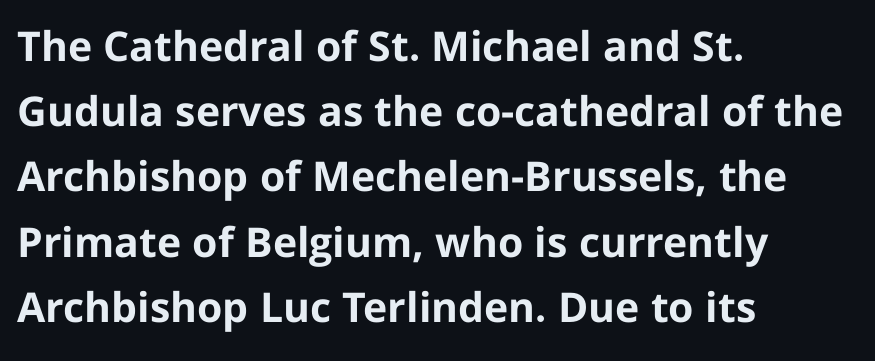
Q: Is the text bold? A: Yes.
Q: Is the text italic (slanted)? A: No, it is upright.
Q: Is the typeface a serif or a sans-serif typeface? A: Sans-serif.
Q: Is the text underlined? A: No.
Q: How is the paragraph aligned? A: Left-aligned.
Q: Is the spacing between letters normal or unusually wide? A: Normal.
Q: Is the spacing between lines tight, normal or loose? A: Normal.
Q: Width (condensed, normal, or wide)? A: Normal.
Q: Stroke contrast? A: Low.
Q: x-height? A: Medium.
Q: Monospaced? A: No.
